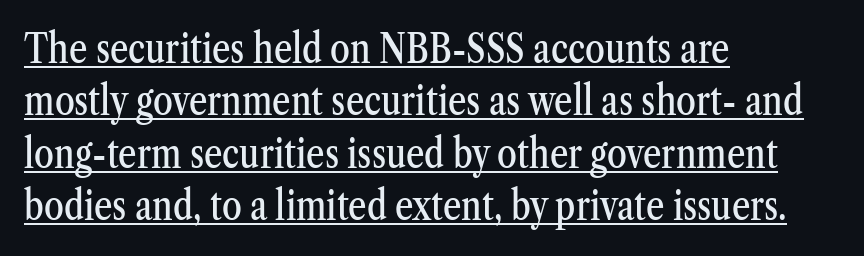
Q: Is the text italic (slanted)? A: No, it is upright.
Q: Is the typeface a serif or a sans-serif typeface? A: Serif.
Q: Is the text underlined? A: Yes.
Q: How is the paragraph aligned? A: Left-aligned.
Q: Is the spacing between letters normal or unusually wide? A: Normal.
Q: Is the spacing between lines tight, normal or loose? A: Normal.
Q: Width (condensed, normal, or wide)? A: Condensed.
Q: Stroke contrast? A: Medium.
Q: x-height? A: Medium.
Q: Monospaced? A: No.
